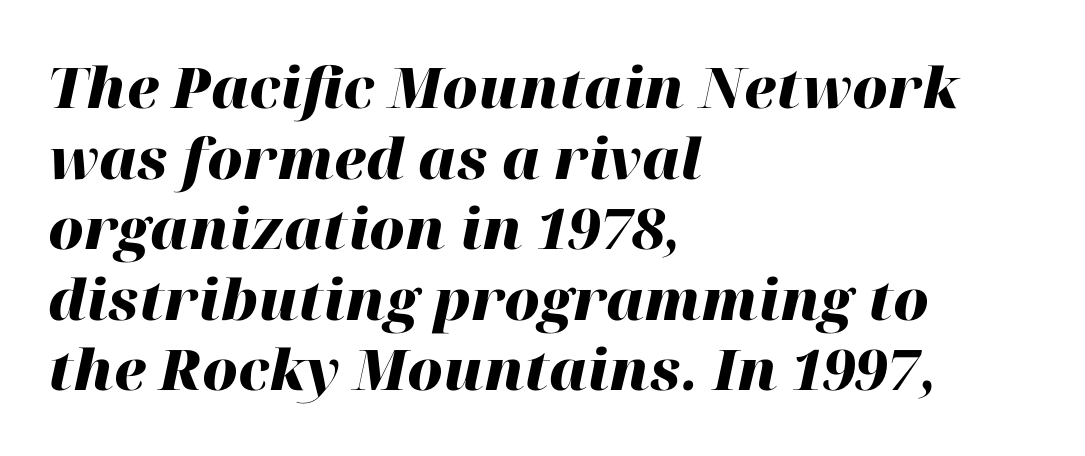
Q: Is the text bold? A: Yes.
Q: Is the text italic (slanted)? A: Yes, it leans right by about 12 degrees.
Q: Is the text underlined? A: No.
Q: How is the paragraph aligned? A: Left-aligned.
Q: Is the spacing between letters normal or unusually wide? A: Normal.
Q: Is the spacing between lines tight, normal or loose? A: Normal.
Q: Width (condensed, normal, or wide)? A: Normal.
Q: Stroke contrast? A: High.
Q: x-height? A: Medium.
Q: Monospaced? A: No.
